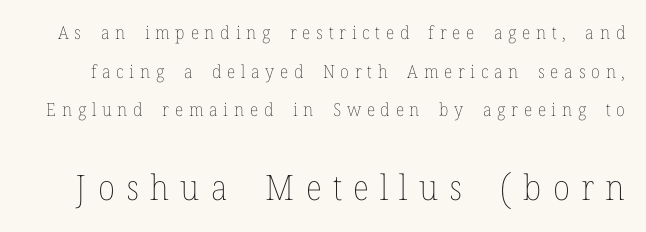
{"italic": "no", "bold": "no", "weight": "thin", "width": "normal", "stroke_contrast": "low", "x_height": "medium", "monospaced": "no", "underline": "no", "line_spacing": "loose", "line_spacing_ratio": 2.14, "letter_spacing": "wide", "letter_spacing_em": 0.32, "larger_block": "second", "size_ratio": 1.94, "glyph_px": 35}
